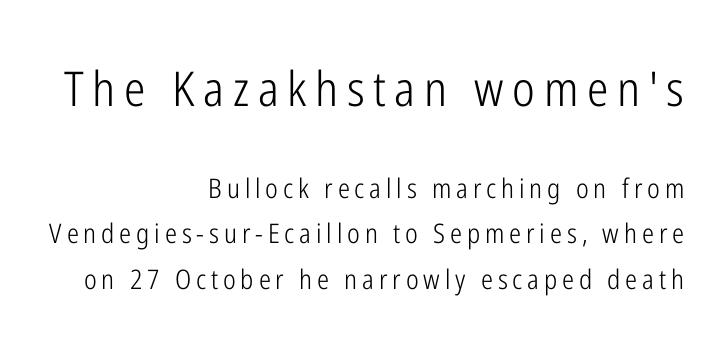
The image shows 48 px light, condensed sans-serif type, upright; set right-aligned, normal line spacing (1.69x), not underlined; the first (top) block is 1.78x larger; low stroke contrast and a medium x-height.
